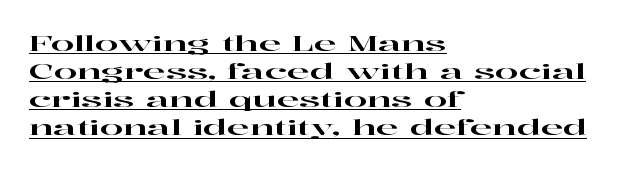
The rendering keeps characters at their native spacing. Posture: upright roman. Looks like someone drew a line under every word here. What's the leading like? Ordinary, nothing unusual. Short and long lines alike share a common starting point at left.
